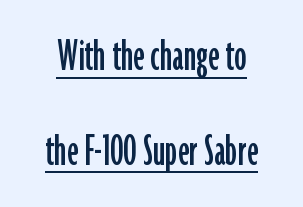
{"serif": "no", "italic": "no", "width": "condensed", "stroke_contrast": "low", "x_height": "medium", "monospaced": "no", "underline": "yes", "line_spacing": "loose", "line_spacing_ratio": 1.93, "letter_spacing": "normal", "letter_spacing_em": 0.0, "glyph_px": 49}
